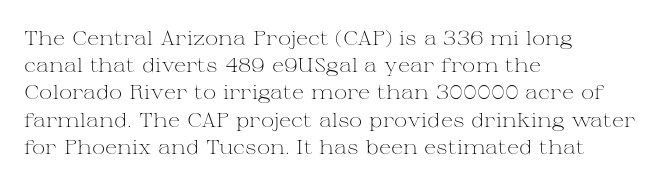
{"italic": "no", "bold": "no", "underline": "no", "align": "left", "line_spacing": "normal", "line_spacing_ratio": 1.36, "letter_spacing": "normal", "letter_spacing_em": 0.0, "glyph_px": 20}
